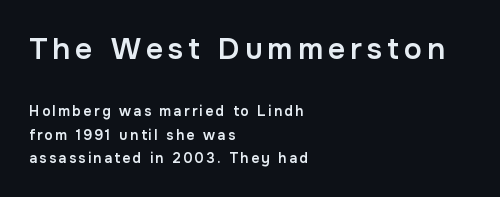
{"serif": "no", "italic": "no", "bold": "semi", "weight": "semibold", "width": "normal", "stroke_contrast": "low", "x_height": "medium", "monospaced": "no", "underline": "no", "align": "left", "line_spacing": "normal", "line_spacing_ratio": 1.65, "larger_block": "first", "size_ratio": 2.14, "glyph_px": 30}
